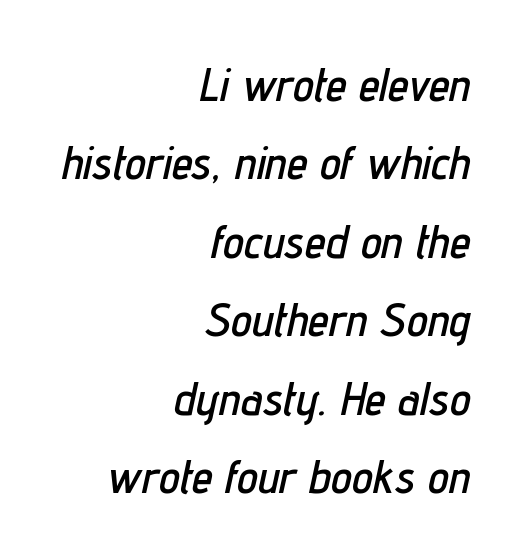
{"italic": "yes", "lean": "right", "slant_degrees": 12, "width": "condensed", "stroke_contrast": "low", "x_height": "medium", "monospaced": "no", "underline": "no", "align": "right", "line_spacing": "normal", "line_spacing_ratio": 1.67, "letter_spacing": "normal", "letter_spacing_em": 0.0, "glyph_px": 47}
